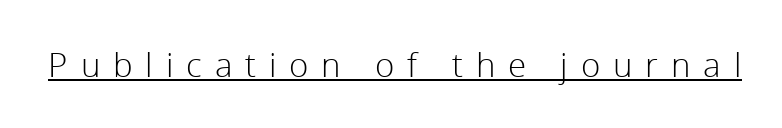
A typesetter would call this proportional, since set widths differ per character. This is the regular roman posture of the typeface. Observe the wide spacing: letters keep a clear distance from each other. Are there feet on the stems? There aren't — it's a sans. Compared with undecorated copy, this sample adds a rule below the words. The characters are drawn with everyday or finer stroke widths.
